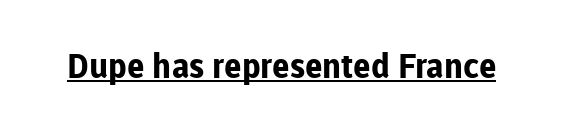
Q: Is the text bold? A: Yes.
Q: Is the text italic (slanted)? A: No, it is upright.
Q: Is the typeface a serif or a sans-serif typeface? A: Sans-serif.
Q: Is the text underlined? A: Yes.
Q: Is the spacing between letters normal or unusually wide? A: Normal.
Q: Width (condensed, normal, or wide)? A: Normal.
Q: Stroke contrast? A: Low.
Q: x-height? A: Medium.
Q: Monospaced? A: No.
